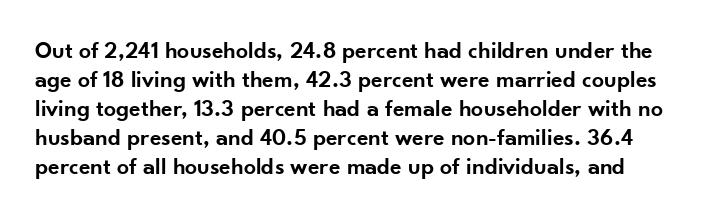
The lettering stays uniformly vertical, giving the passage a roman look. Beneath every word, the page is bare. The characters look somewhat weighty, a semibold short of true bold. Glyph-to-glyph distance matches everyday printed text.
